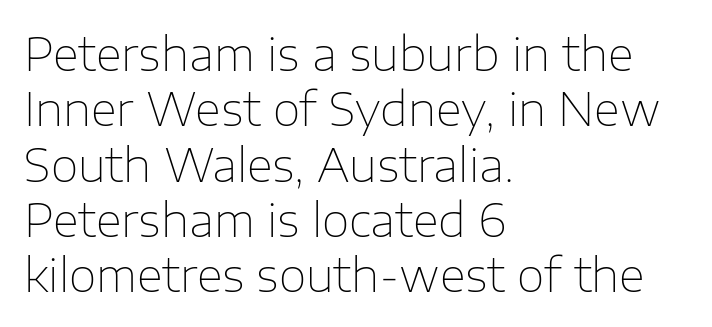
Q: Is the text bold? A: No.
Q: Is the text italic (slanted)? A: No, it is upright.
Q: Is the typeface a serif or a sans-serif typeface? A: Sans-serif.
Q: Is the text underlined? A: No.
Q: How is the paragraph aligned? A: Left-aligned.
Q: Is the spacing between letters normal or unusually wide? A: Normal.
Q: Width (condensed, normal, or wide)? A: Normal.
Q: Stroke contrast? A: Low.
Q: x-height? A: Medium.
Q: Monospaced? A: No.
